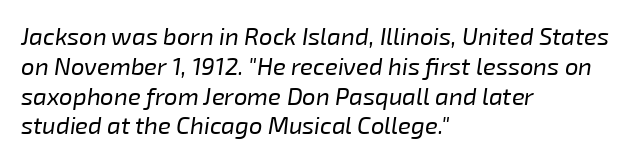
{"italic": "yes", "lean": "right", "slant_degrees": 8, "bold": "no", "underline": "no", "align": "left", "line_spacing_ratio": 1.24, "letter_spacing": "normal", "letter_spacing_em": 0.0, "glyph_px": 24}
